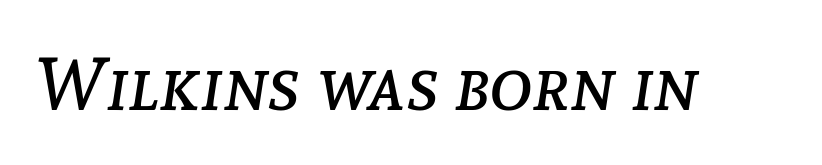
Here the designer chose a conventional face with non-uniform glyph widths. Letters rest on an invisible, unmarked baseline. Every character sits at an angle, as italics do. Is the letter spacing exaggerated? No — it looks like the ordinary default. Is the stroke heavy? The answer is a plain regular-or-lighter.
